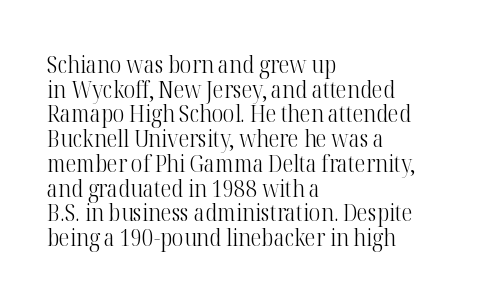
Q: Is the text bold? A: No.
Q: Is the text italic (slanted)? A: No, it is upright.
Q: Is the text underlined? A: No.
Q: How is the paragraph aligned? A: Left-aligned.
Q: Is the spacing between letters normal or unusually wide? A: Normal.
Q: Is the spacing between lines tight, normal or loose? A: Tight.
